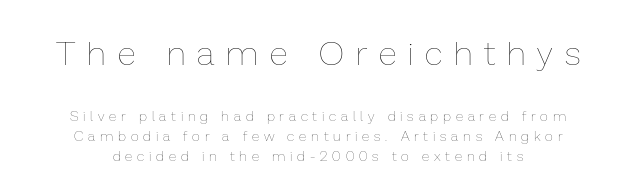
This sample has the flowing, uneven cadence of proportional lettering. Students, observe: this is what conventionally led text looks like. The block sitting higher on the canvas is the one with enlarged characters. The font is comparable to plain body text, perhaps lighter.
